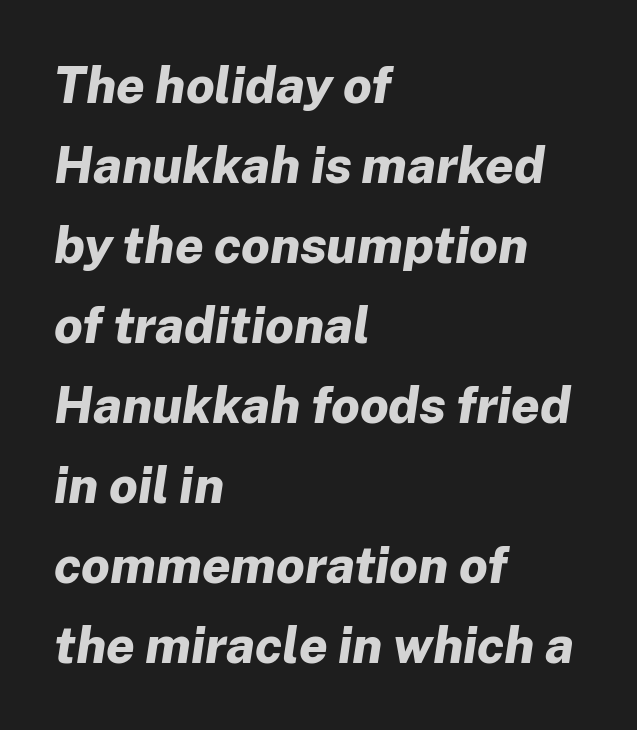
{"italic": "yes", "lean": "right", "slant_degrees": 8, "bold": "yes", "weight": "bold", "width": "normal", "stroke_contrast": "low", "x_height": "medium", "monospaced": "no", "underline": "no", "align": "left", "line_spacing": "normal", "line_spacing_ratio": 1.57, "letter_spacing": "normal", "letter_spacing_em": 0.0, "glyph_px": 51}
